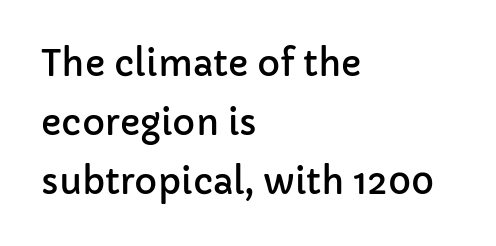
The image shows 35 px sans-serif type, upright; set left-aligned, normal line spacing (1.69x), normal letter spacing, not underlined; low stroke contrast and a medium x-height.
